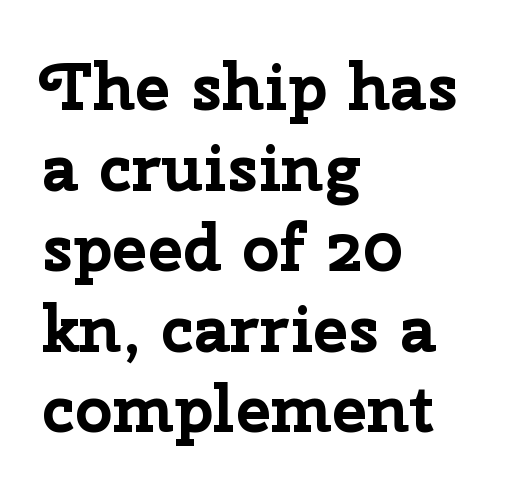
Q: Is the text bold? A: Yes.
Q: Is the text italic (slanted)? A: No, it is upright.
Q: Is the typeface a serif or a sans-serif typeface? A: Sans-serif.
Q: Is the text underlined? A: No.
Q: How is the paragraph aligned? A: Left-aligned.
Q: Is the spacing between letters normal or unusually wide? A: Normal.
Q: Width (condensed, normal, or wide)? A: Normal.
Q: Stroke contrast? A: Low.
Q: x-height? A: Medium.
Q: Monospaced? A: No.
